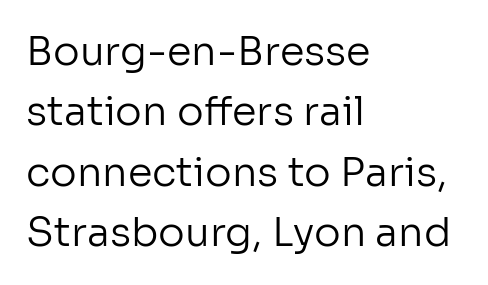
The image shows 40 px regular-weight sans-serif type, upright; set left-aligned, normal line spacing (1.51x), normal letter spacing, not underlined; low stroke contrast and a medium x-height.
